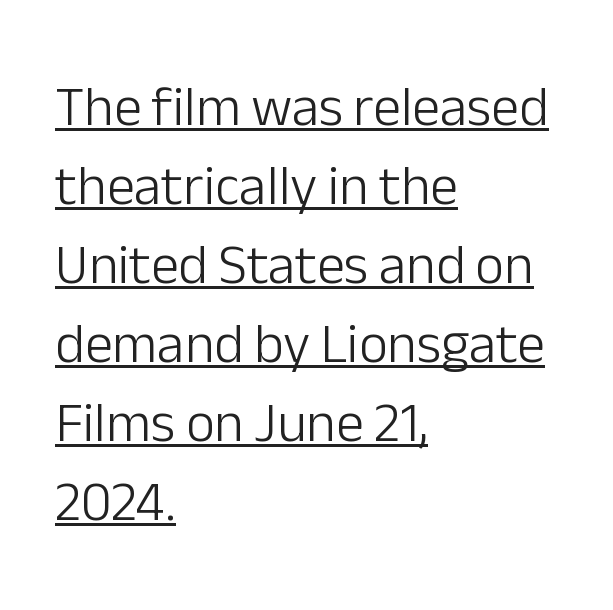
The image shows 56 px light sans-serif type, upright; set left-aligned, normal line spacing (1.41x), normal letter spacing, underlined; low stroke contrast and a medium x-height.
